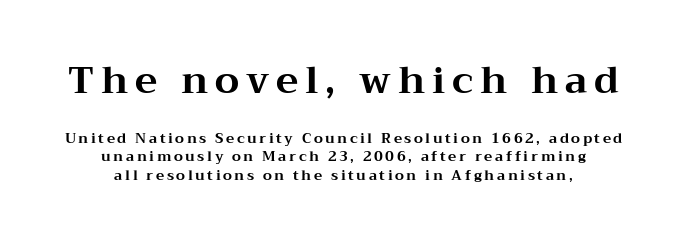
The image shows 38 px bold, wide serif type, upright; set centered, normal line spacing (1.29x), not underlined; the first (top) block is 2.71x larger; medium stroke contrast and a medium x-height.
